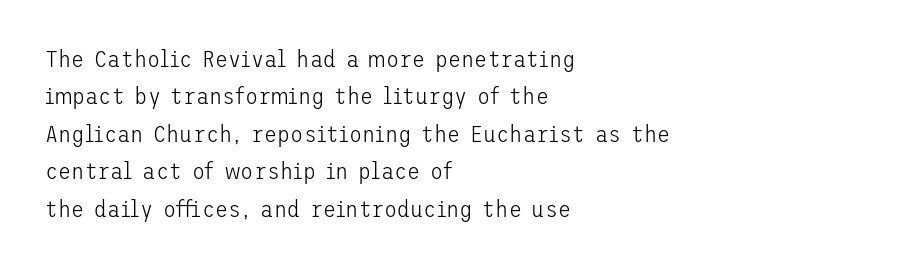
The image shows 24 px text type, upright; set left-aligned, normal line spacing (1.56x), normal letter spacing, not underlined.
